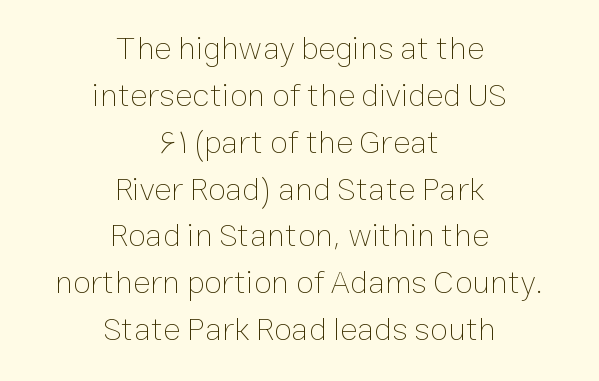
Q: Is the text bold? A: No.
Q: Is the text italic (slanted)? A: No, it is upright.
Q: Is the text underlined? A: No.
Q: How is the paragraph aligned? A: Centered.
Q: Is the spacing between letters normal or unusually wide? A: Normal.
Q: Is the spacing between lines tight, normal or loose? A: Normal.
Q: Width (condensed, normal, or wide)? A: Normal.
Q: Stroke contrast? A: Low.
Q: x-height? A: Medium.
Q: Monospaced? A: No.
